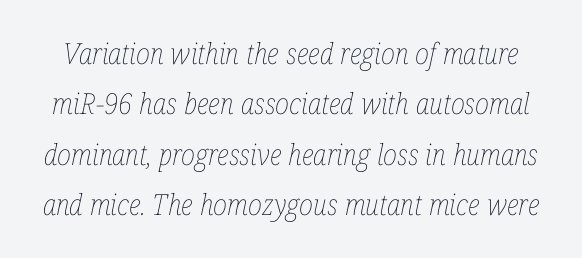
{"italic": "yes", "lean": "right", "slant_degrees": 12, "bold": "no", "weight": "thin", "width": "condensed", "stroke_contrast": "low", "x_height": "medium", "monospaced": "no", "underline": "no", "line_spacing_ratio": 1.74, "letter_spacing": "normal", "letter_spacing_em": 0.0, "glyph_px": 29}
